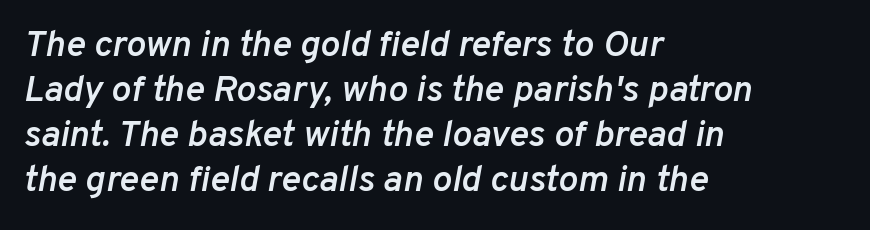
{"italic": "yes", "lean": "right", "slant_degrees": 10, "bold": "semi", "weight": "semibold", "width": "normal", "stroke_contrast": "low", "x_height": "medium", "monospaced": "no", "underline": "no", "align": "left", "line_spacing_ratio": 1.22, "letter_spacing": "normal", "letter_spacing_em": 0.0, "glyph_px": 37}
